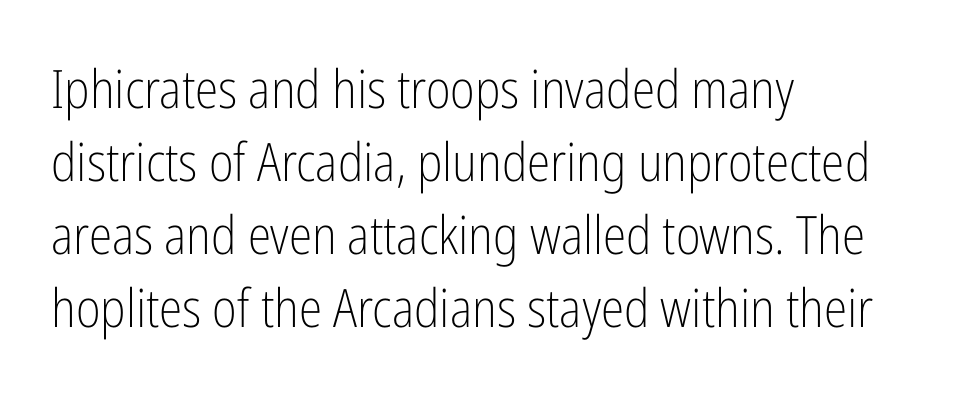
These lines were composed using upright roman letters. Regular leading. Varying glyph widths throughout — classic text-font behaviour. The lines are quadded left.
